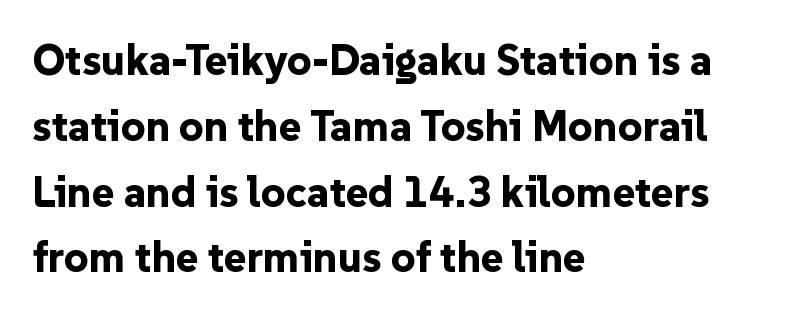
Q: Is the text bold? A: Yes.
Q: Is the text italic (slanted)? A: No, it is upright.
Q: Is the typeface a serif or a sans-serif typeface? A: Sans-serif.
Q: Is the text underlined? A: No.
Q: How is the paragraph aligned? A: Left-aligned.
Q: Is the spacing between letters normal or unusually wide? A: Normal.
Q: Is the spacing between lines tight, normal or loose? A: Normal.
Q: Width (condensed, normal, or wide)? A: Normal.
Q: Stroke contrast? A: Low.
Q: x-height? A: Medium.
Q: Monospaced? A: No.
